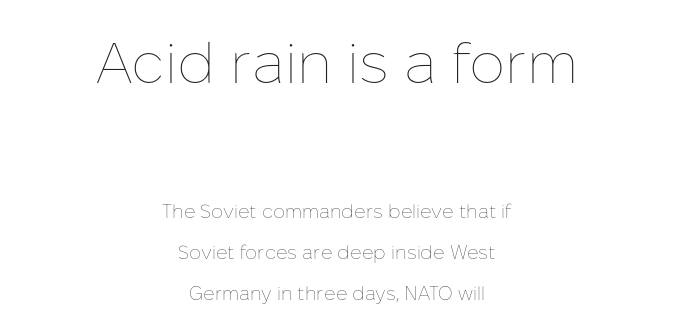
Q: Is the text bold? A: No.
Q: Is the text italic (slanted)? A: No, it is upright.
Q: Is the text underlined? A: No.
Q: How is the paragraph aligned? A: Centered.
Q: Is the spacing between letters normal or unusually wide? A: Normal.
Q: Is the spacing between lines tight, normal or loose? A: Loose.
Q: Which block of text is set in a larger size, the first (top) or the second (bottom)? A: The first (top) one.
Q: Width (condensed, normal, or wide)? A: Normal.
Q: Stroke contrast? A: Low.
Q: x-height? A: Medium.
Q: Monospaced? A: No.
